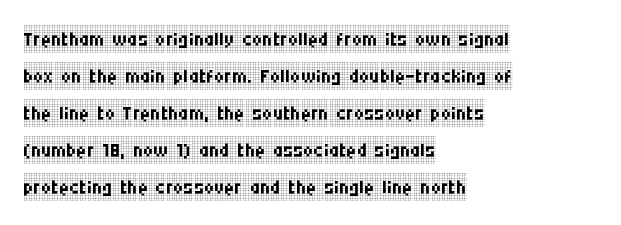
Characters remain perfectly vertical along every line. A normal amount of white space separates one row of letters from the next. Decoration check: the copy has no underline. Stem width sits at or under what a default text font uses.
